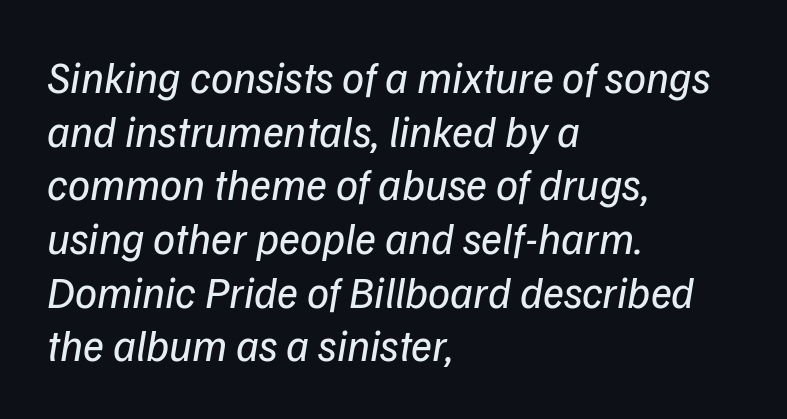
Q: Is the text bold? A: No.
Q: Is the text italic (slanted)? A: Yes, it leans right by about 9 degrees.
Q: Is the text underlined? A: No.
Q: How is the paragraph aligned? A: Left-aligned.
Q: Is the spacing between letters normal or unusually wide? A: Normal.
Q: Width (condensed, normal, or wide)? A: Normal.
Q: Stroke contrast? A: Low.
Q: x-height? A: Medium.
Q: Monospaced? A: No.
